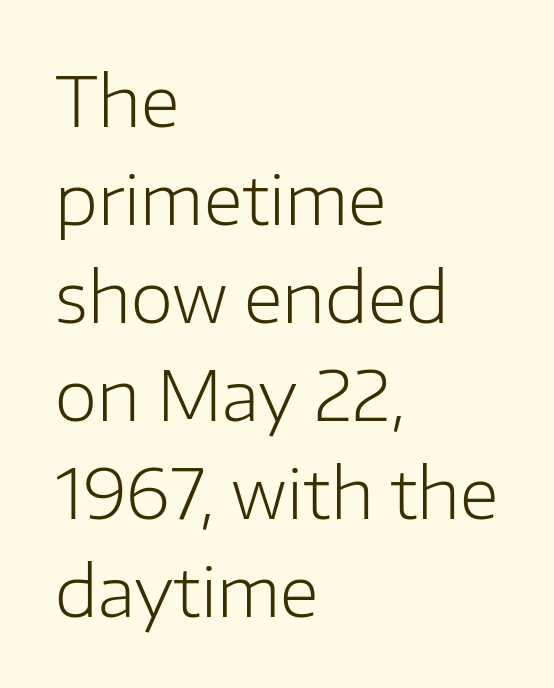
Q: Is the text bold? A: No.
Q: Is the text italic (slanted)? A: No, it is upright.
Q: Is the typeface a serif or a sans-serif typeface? A: Sans-serif.
Q: Is the text underlined? A: No.
Q: How is the paragraph aligned? A: Left-aligned.
Q: Is the spacing between letters normal or unusually wide? A: Normal.
Q: Is the spacing between lines tight, normal or loose? A: Normal.
Q: Width (condensed, normal, or wide)? A: Normal.
Q: Stroke contrast? A: Low.
Q: x-height? A: Medium.
Q: Monospaced? A: No.
